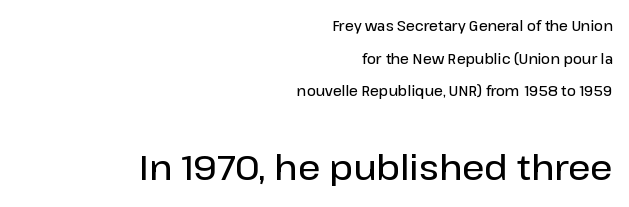
The image shows 35 px semibold sans-serif type, upright; set right-aligned, loose line spacing (2.33x), normal letter spacing, not underlined; the second (bottom) block is 2.5x larger; low stroke contrast and a medium x-height.
